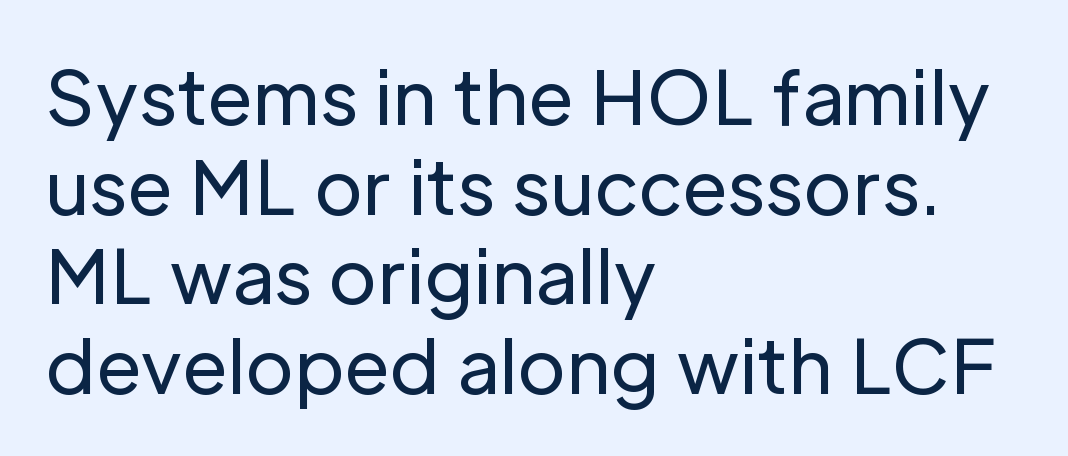
The image shows 74 px regular-weight sans-serif type, upright; set left-aligned, line spacing 1.21x, normal letter spacing, not underlined; low stroke contrast and a medium x-height.
